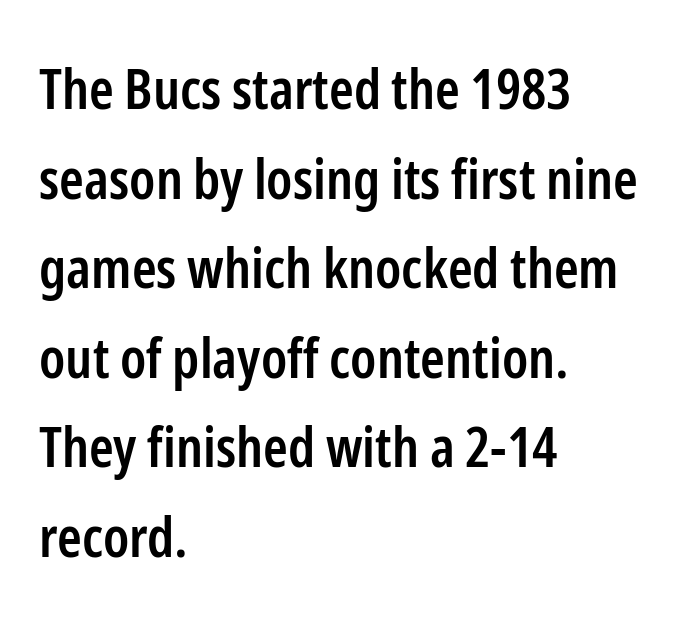
The image shows 56 px semibold, condensed sans-serif type, upright; set left-aligned, normal line spacing (1.6x), normal letter spacing, not underlined; low stroke contrast and a medium x-height.
